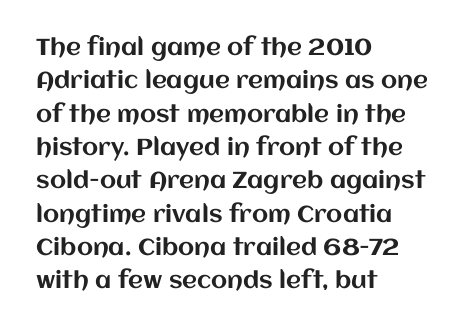
{"italic": "no", "underline": "no", "align": "left", "line_spacing": "normal", "line_spacing_ratio": 1.45, "letter_spacing": "normal", "letter_spacing_em": 0.0, "glyph_px": 23}
